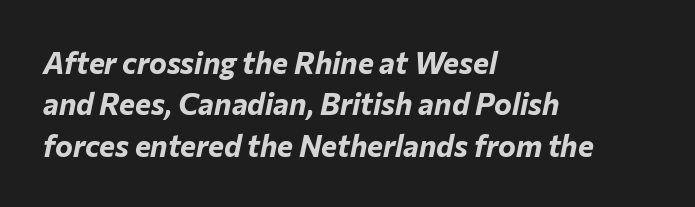
The image shows 30 px bold type, italic (leaning right); set left-aligned, normal line spacing (1.38x), normal letter spacing, not underlined; low stroke contrast and a medium x-height.
